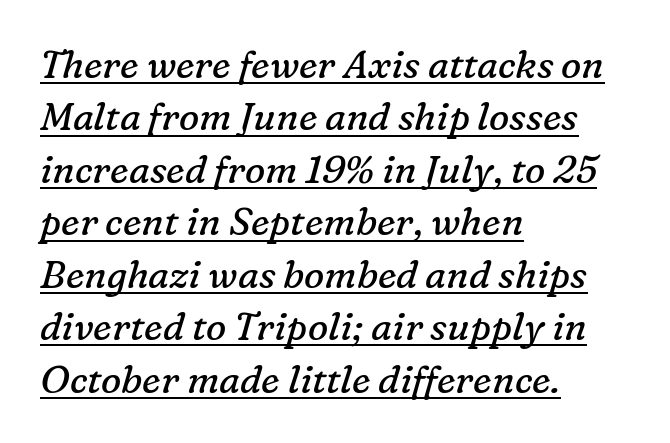
{"serif": "yes", "italic": "yes", "lean": "right", "slant_degrees": 16, "bold": "no", "weight": "regular", "width": "normal", "stroke_contrast": "low", "x_height": "medium", "monospaced": "no", "underline": "yes", "align": "left", "line_spacing": "normal", "line_spacing_ratio": 1.38, "letter_spacing": "normal", "letter_spacing_em": 0.0, "glyph_px": 38}
